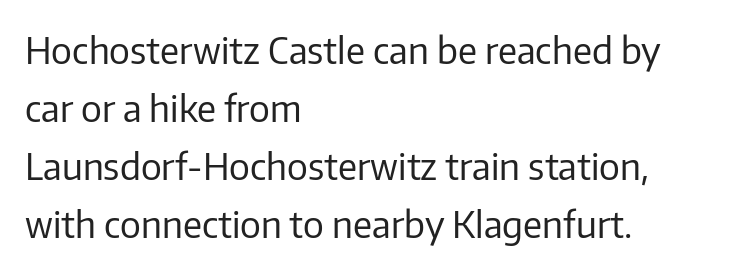
Q: Is the text bold? A: No.
Q: Is the text italic (slanted)? A: No, it is upright.
Q: Is the typeface a serif or a sans-serif typeface? A: Sans-serif.
Q: Is the text underlined? A: No.
Q: How is the paragraph aligned? A: Left-aligned.
Q: Is the spacing between letters normal or unusually wide? A: Normal.
Q: Is the spacing between lines tight, normal or loose? A: Normal.
Q: Width (condensed, normal, or wide)? A: Normal.
Q: Stroke contrast? A: Low.
Q: x-height? A: Medium.
Q: Monospaced? A: No.
